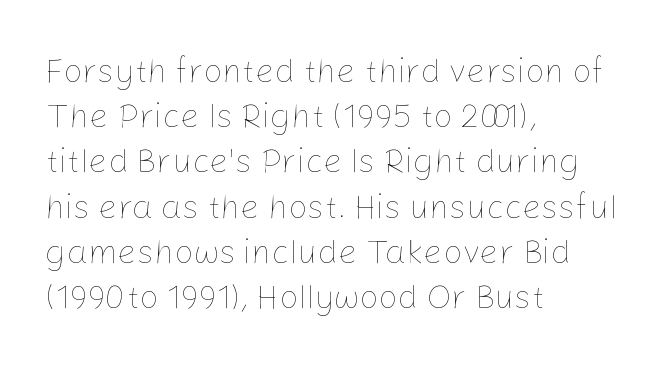
Q: Is the text bold? A: No.
Q: Is the text italic (slanted)? A: No, it is upright.
Q: Is the text underlined? A: No.
Q: How is the paragraph aligned? A: Left-aligned.
Q: Is the spacing between letters normal or unusually wide? A: Normal.
Q: Is the spacing between lines tight, normal or loose? A: Normal.
Q: Width (condensed, normal, or wide)? A: Normal.
Q: Stroke contrast? A: Low.
Q: x-height? A: Medium.
Q: Monospaced? A: No.
